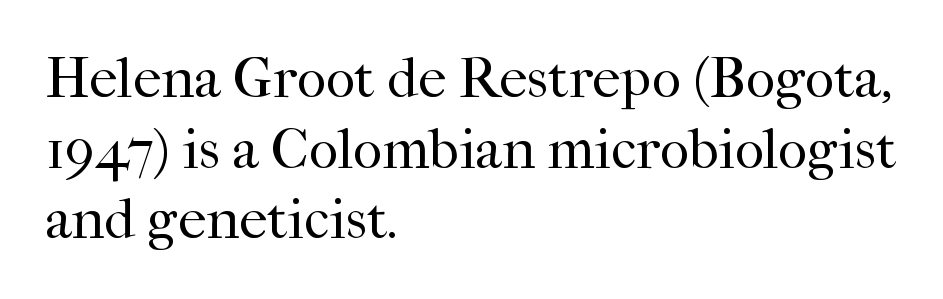
The image shows 57 px regular-weight serif type, upright; set left-aligned, line spacing 1.24x, normal letter spacing, not underlined; high stroke contrast and a medium x-height.
